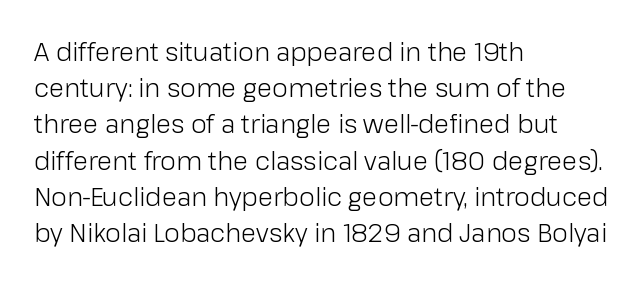
The cut favours lightness, reaching ordinary text weight at its darkest. Left-aligned paragraph, ragged on the right. There is no visible air inserted between adjacent glyphs. Has an underline been added? It has not. Upright lettering throughout. Leading matches the norm, producing a regular column.
